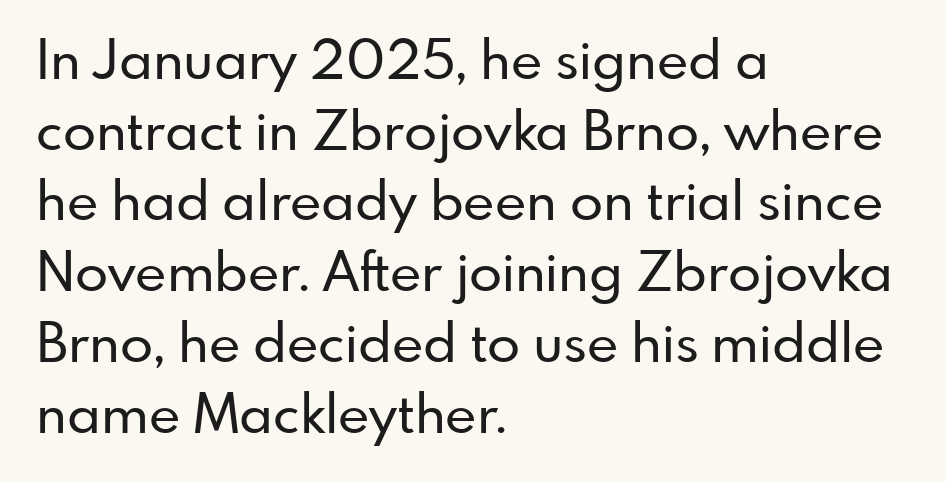
{"serif": "no", "italic": "no", "width": "normal", "stroke_contrast": "low", "x_height": "small", "monospaced": "no", "underline": "no", "align": "left", "line_spacing": "normal", "line_spacing_ratio": 1.31, "letter_spacing": "normal", "letter_spacing_em": 0.0, "glyph_px": 54}
